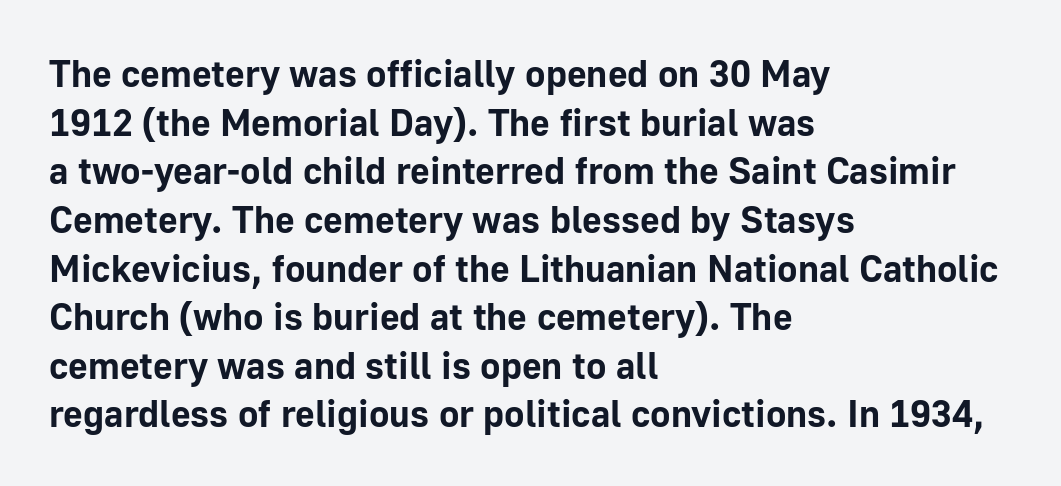
Q: Is the text bold? A: Yes.
Q: Is the text italic (slanted)? A: No, it is upright.
Q: Is the typeface a serif or a sans-serif typeface? A: Sans-serif.
Q: Is the text underlined? A: No.
Q: How is the paragraph aligned? A: Left-aligned.
Q: Is the spacing between letters normal or unusually wide? A: Normal.
Q: Is the spacing between lines tight, normal or loose? A: Normal.
Q: Width (condensed, normal, or wide)? A: Normal.
Q: Stroke contrast? A: Low.
Q: x-height? A: Medium.
Q: Monospaced? A: No.
